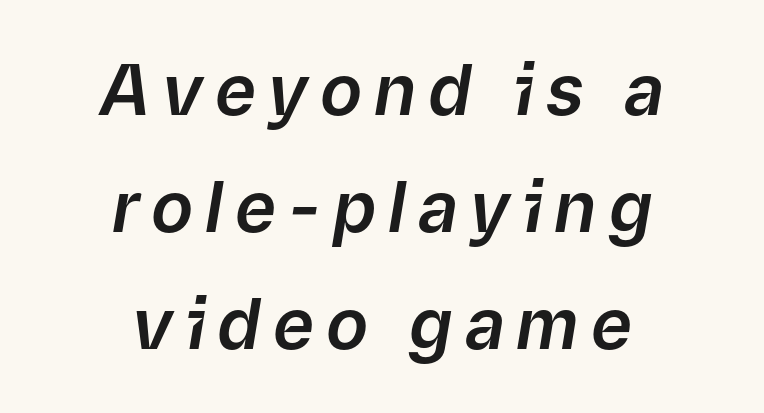
The image shows 70 px text type, italic (leaning right); set centered, normal line spacing (1.67x), not underlined; low stroke contrast and a medium x-height.
